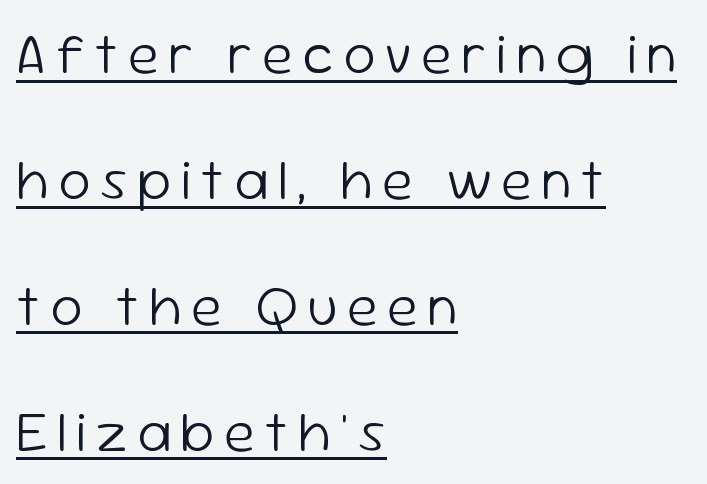
Q: Is the text bold? A: No.
Q: Is the text italic (slanted)? A: No, it is upright.
Q: Is the typeface a serif or a sans-serif typeface? A: Sans-serif.
Q: Is the text underlined? A: Yes.
Q: How is the paragraph aligned? A: Left-aligned.
Q: Is the spacing between lines tight, normal or loose? A: Loose.
Q: Width (condensed, normal, or wide)? A: Normal.
Q: Stroke contrast? A: Low.
Q: x-height? A: Medium.
Q: Monospaced? A: No.
